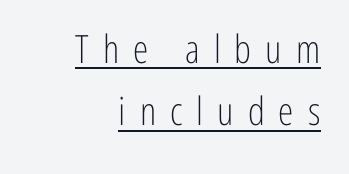
The image shows 39 px light, condensed sans-serif type, upright; set right-aligned, normal line spacing (1.6x), unusually wide letter spacing (+0.36 em), underlined; low stroke contrast and a medium x-height.
